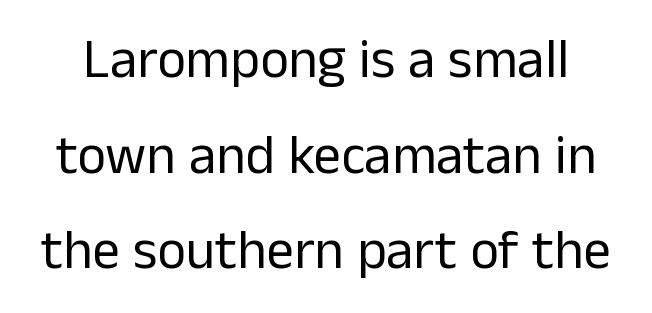
The image shows 55 px regular-weight sans-serif type, upright; set line spacing 1.74x, normal letter spacing, not underlined; low stroke contrast and a medium x-height.
